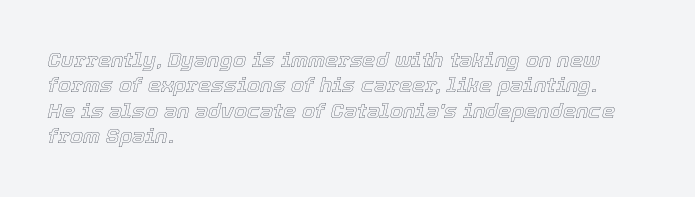
The image shows 21 px text type, italic (leaning right); set left-aligned, line spacing 1.21x, normal letter spacing, not underlined.
